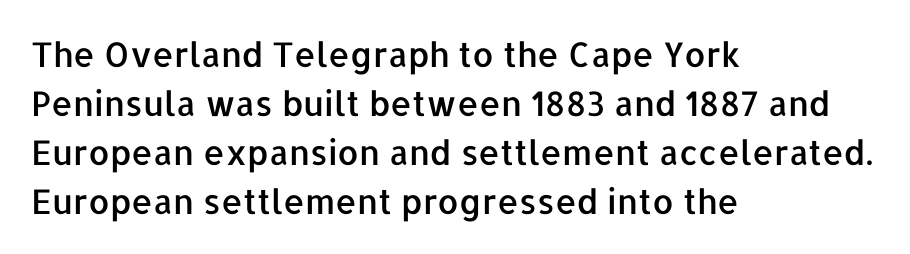
The area under the type is left untouched. Spacing verdict: proportional, widths tailored to each character. These lines are set flush left with a ragged right edge. Grotesque or geometric, the face here clearly has no serifs. Ascenders rise straight up at ninety degrees. Does the leading feel generous? No, just average.
